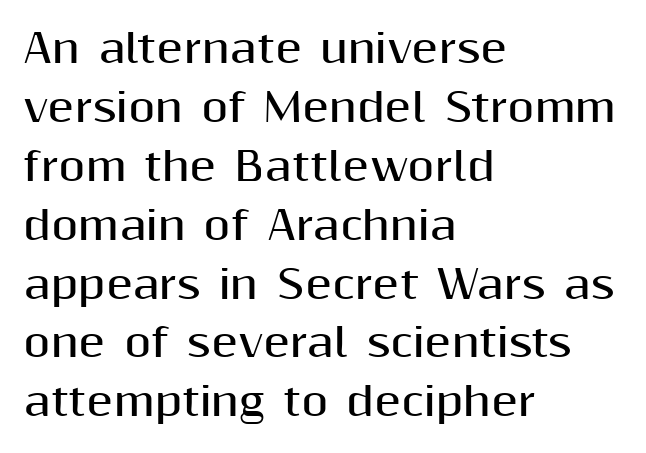
{"serif": "no", "italic": "no", "bold": "yes", "weight": "bold", "width": "normal", "stroke_contrast": "medium", "x_height": "medium", "monospaced": "no", "underline": "no", "align": "left", "line_spacing": "normal", "line_spacing_ratio": 1.51, "letter_spacing": "normal", "letter_spacing_em": 0.0, "glyph_px": 39}
